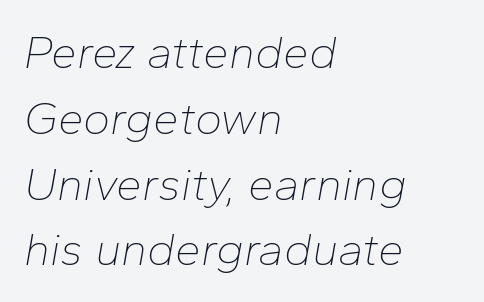
Q: Is the text bold? A: No.
Q: Is the text italic (slanted)? A: Yes, it leans right by about 10 degrees.
Q: Is the text underlined? A: No.
Q: How is the paragraph aligned? A: Left-aligned.
Q: Is the spacing between letters normal or unusually wide? A: Normal.
Q: Is the spacing between lines tight, normal or loose? A: Normal.
Q: Width (condensed, normal, or wide)? A: Normal.
Q: Stroke contrast? A: Low.
Q: x-height? A: Medium.
Q: Monospaced? A: No.
